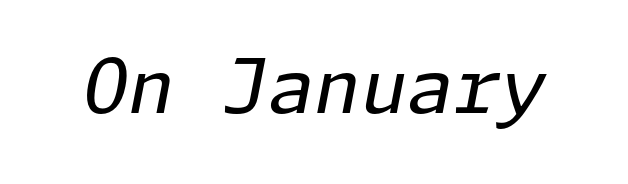
{"italic": "yes", "lean": "right", "slant_degrees": 11, "bold": "no", "weight": "regular", "width": "normal", "stroke_contrast": "low", "x_height": "medium", "underline": "no", "letter_spacing": "normal", "letter_spacing_em": 0.0, "glyph_px": 75}
